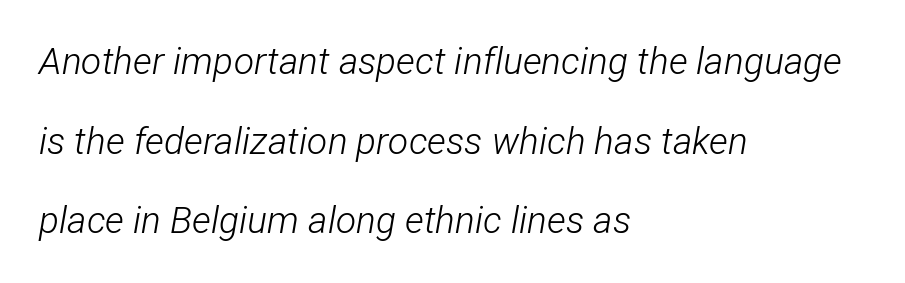
{"italic": "yes", "lean": "right", "slant_degrees": 12, "bold": "no", "weight": "light", "width": "condensed", "stroke_contrast": "low", "x_height": "medium", "monospaced": "no", "underline": "no", "align": "left", "line_spacing": "loose", "line_spacing_ratio": 2.15, "letter_spacing": "normal", "letter_spacing_em": 0.0, "glyph_px": 37}
